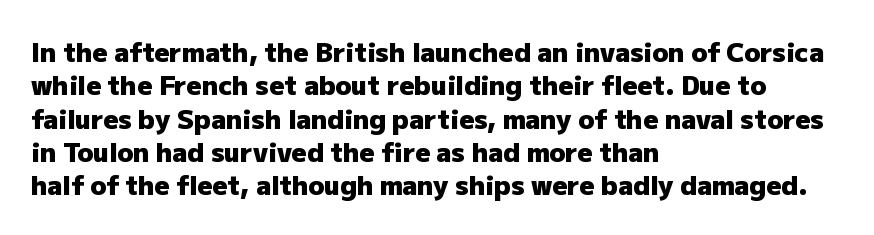
Q: Is the text bold? A: Yes.
Q: Is the text italic (slanted)? A: No, it is upright.
Q: Is the text underlined? A: No.
Q: How is the paragraph aligned? A: Left-aligned.
Q: Is the spacing between letters normal or unusually wide? A: Normal.
Q: Is the spacing between lines tight, normal or loose? A: Normal.
